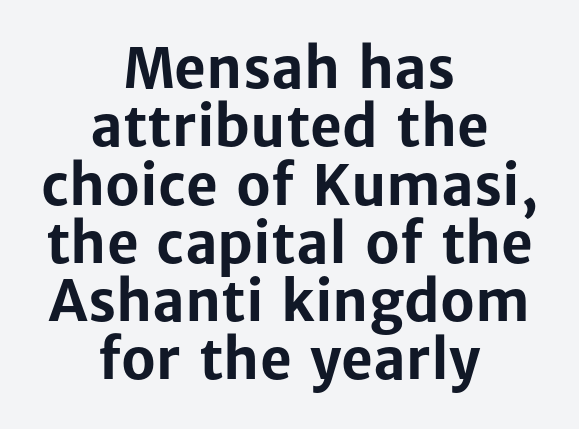
Reading down the column, the eye jumps only a short way to each next line. No italicization has been applied; the sample stays upright. You'd pick this weight for a headline — it's a proper bold. Type without underlining.
